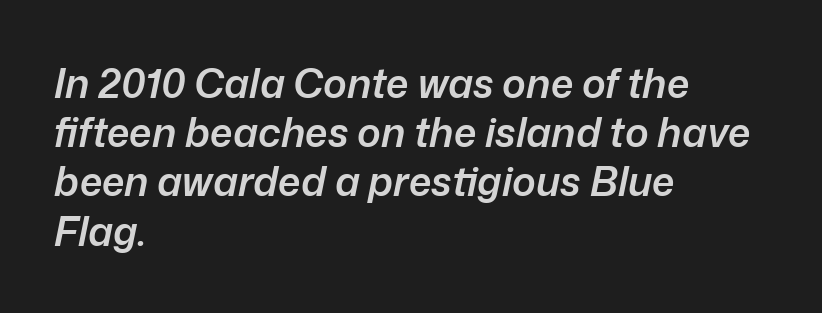
The image shows 40 px semibold type, italic (leaning right); set left-aligned, line spacing 1.23x, normal letter spacing, not underlined; low stroke contrast and a medium x-height.
